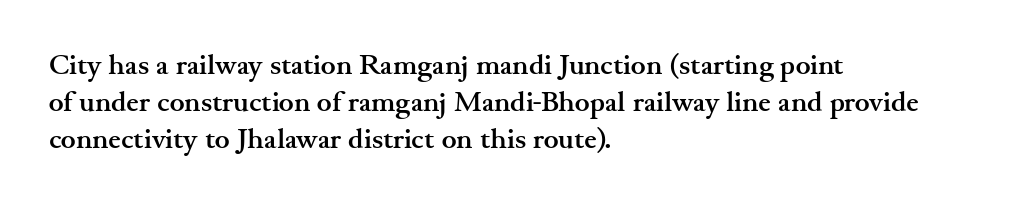
The passage shown is typed in a proportional face where columns would drift. The text was rendered using a seriffed face with decorative stroke endings. Italic: no, the glyphs are upright roman. Regular leading. The compositor pushed each line to the left boundary.
